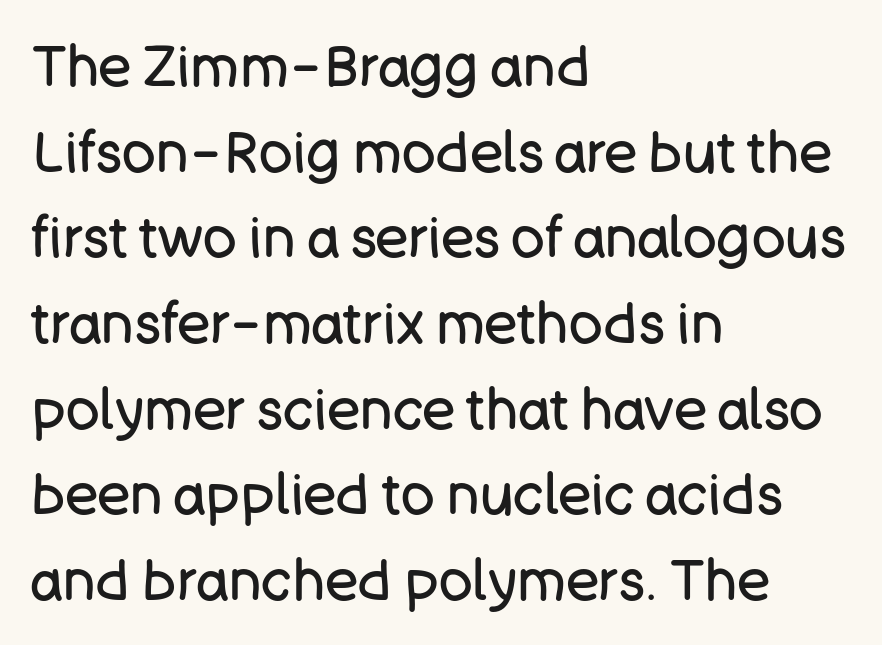
Q: Is the text bold? A: No.
Q: Is the text italic (slanted)? A: No, it is upright.
Q: Is the typeface a serif or a sans-serif typeface? A: Sans-serif.
Q: Is the text underlined? A: No.
Q: How is the paragraph aligned? A: Left-aligned.
Q: Is the spacing between letters normal or unusually wide? A: Normal.
Q: Is the spacing between lines tight, normal or loose? A: Normal.
Q: Width (condensed, normal, or wide)? A: Normal.
Q: Stroke contrast? A: Low.
Q: x-height? A: Large.
Q: Monospaced? A: No.
